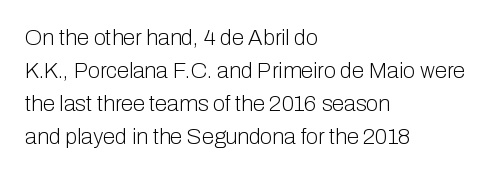
The image shows 22 px text type, upright; set left-aligned, normal line spacing (1.5x), normal letter spacing, not underlined.
